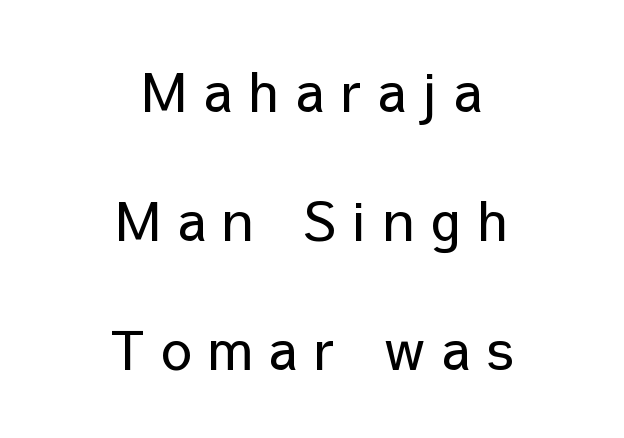
The image shows 54 px regular-weight sans-serif type, upright; set centered, loose line spacing (2.39x), unusually wide letter spacing (+0.31 em), not underlined; low stroke contrast and a medium x-height.
